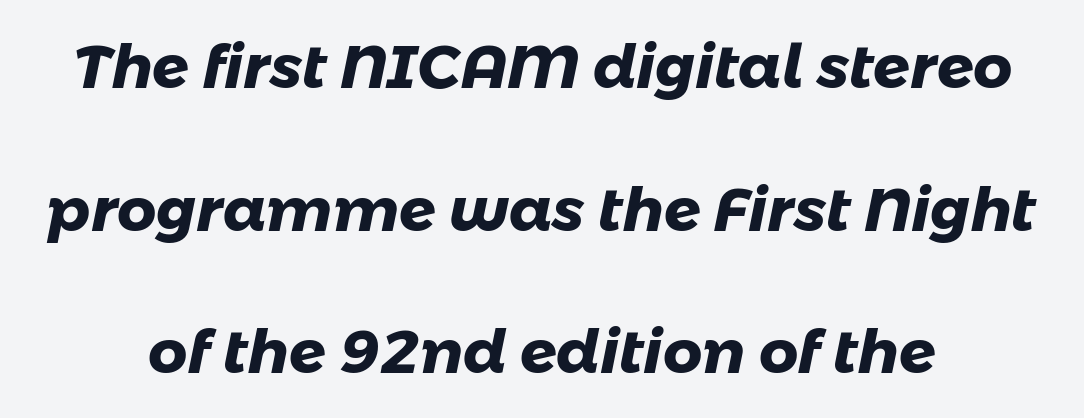
{"serif": "no", "bold": "yes", "weight": "heavy", "width": "normal", "stroke_contrast": "low", "x_height": "medium", "monospaced": "no", "underline": "no", "align": "center", "line_spacing": "loose", "line_spacing_ratio": 2.34, "letter_spacing": "normal", "letter_spacing_em": 0.0, "glyph_px": 61}
